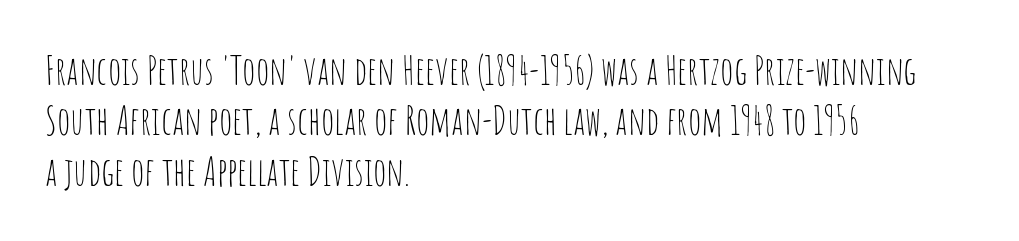
Q: Is the text bold? A: No.
Q: Is the text italic (slanted)? A: No, it is upright.
Q: Is the typeface a serif or a sans-serif typeface? A: Sans-serif.
Q: Is the text underlined? A: No.
Q: How is the paragraph aligned? A: Left-aligned.
Q: Is the spacing between letters normal or unusually wide? A: Normal.
Q: Is the spacing between lines tight, normal or loose? A: Normal.
Q: Width (condensed, normal, or wide)? A: Condensed.
Q: Stroke contrast? A: Low.
Q: x-height? A: Large.
Q: Monospaced? A: No.
